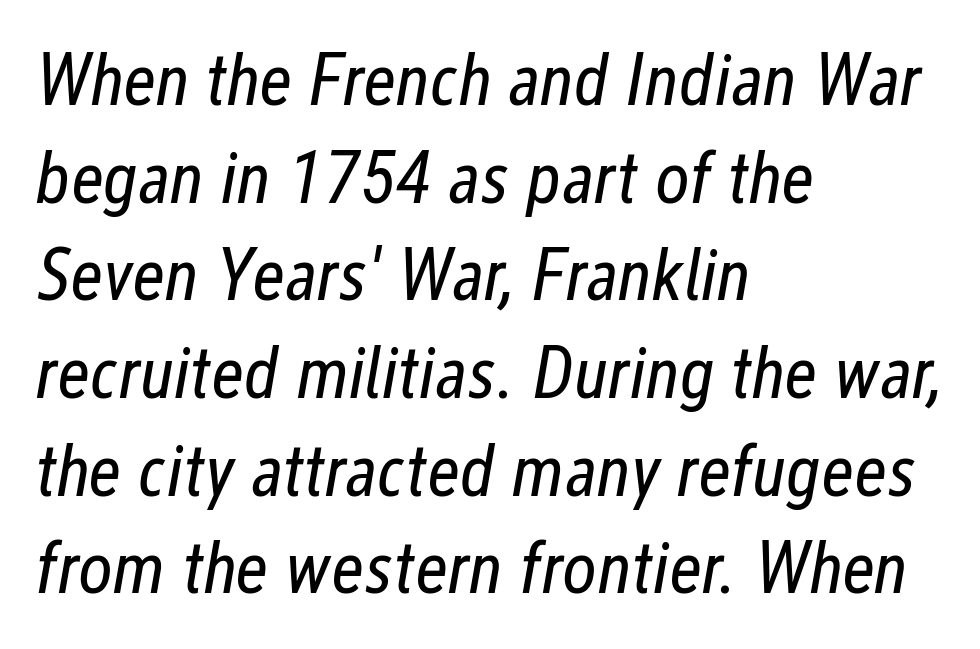
The image shows 74 px regular-weight, condensed type, italic (leaning right); set left-aligned, normal line spacing (1.32x), normal letter spacing, not underlined; low stroke contrast and a medium x-height.
